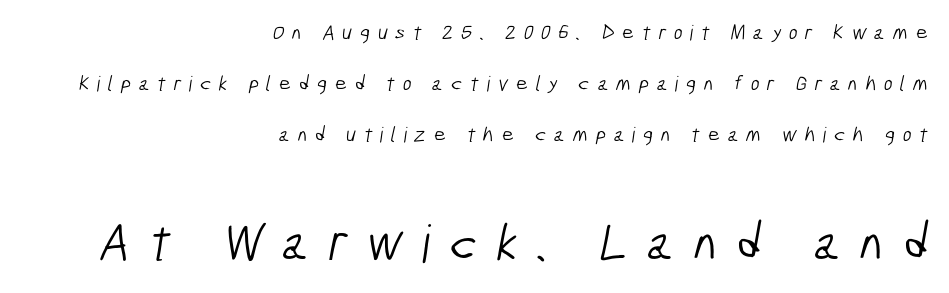
Between these two stacked blocks, the lower one wins on size. Each letter keeps its own natural width here, so spacing adapts to shape. No letter is thick-stroked: the sample isn't bold. Notice how the passage keeps a crisp vertical edge on the right only. Characters follow at a spacing far wider than the type designer built in. To sum up the face: it is a sans, with no serifs.
